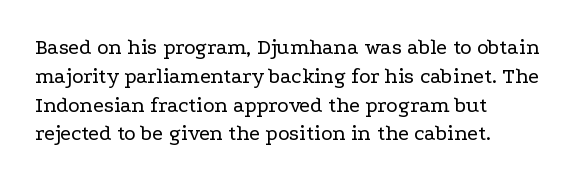
{"italic": "no", "bold": "no", "underline": "no", "align": "left", "line_spacing": "normal", "line_spacing_ratio": 1.31, "letter_spacing": "normal", "letter_spacing_em": 0.0, "glyph_px": 22}
